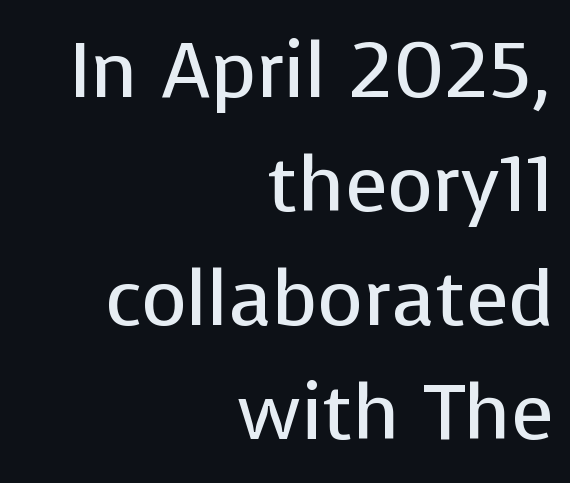
The image shows 78 px regular-weight sans-serif type, upright; set right-aligned, normal line spacing (1.46x), normal letter spacing, not underlined; low stroke contrast and a medium x-height.
